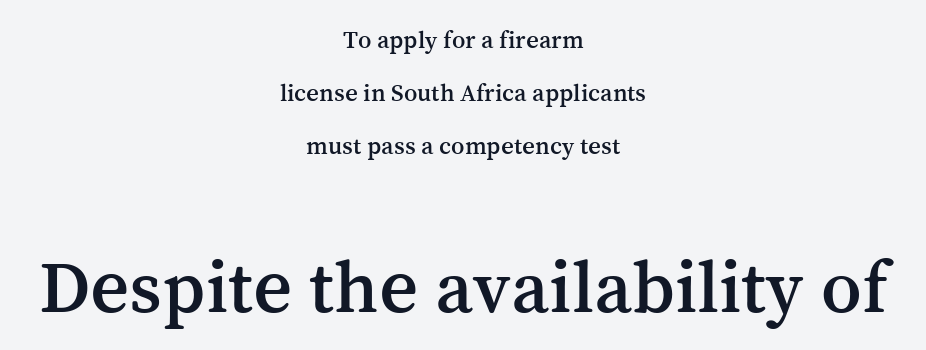
Proportional: the letters do not fall into vertical columns. No italicization has been applied; the sample stays upright. Has an underline been added? It has not. Leftover space on each line is divided equally before and after the words. The space between consecutive lines is lavish. Words appear dense and cohesive because spacing is normal.
